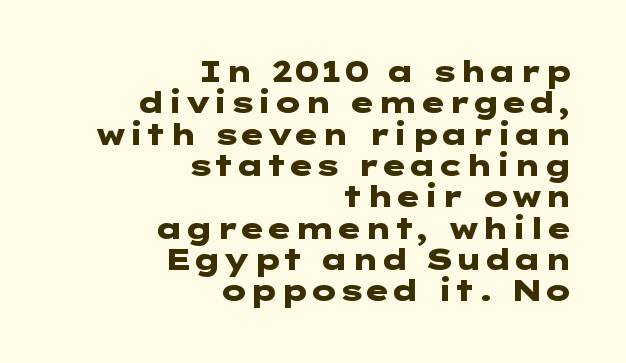
The image shows 29 px heavy, wide sans-serif type, upright; set right-aligned, tight line spacing (1.08x), normal letter spacing, not underlined; low stroke contrast and a medium x-height.
